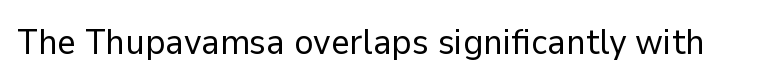
The image shows 36 px regular-weight sans-serif type, upright; set normal letter spacing, not underlined; low stroke contrast and a medium x-height.
